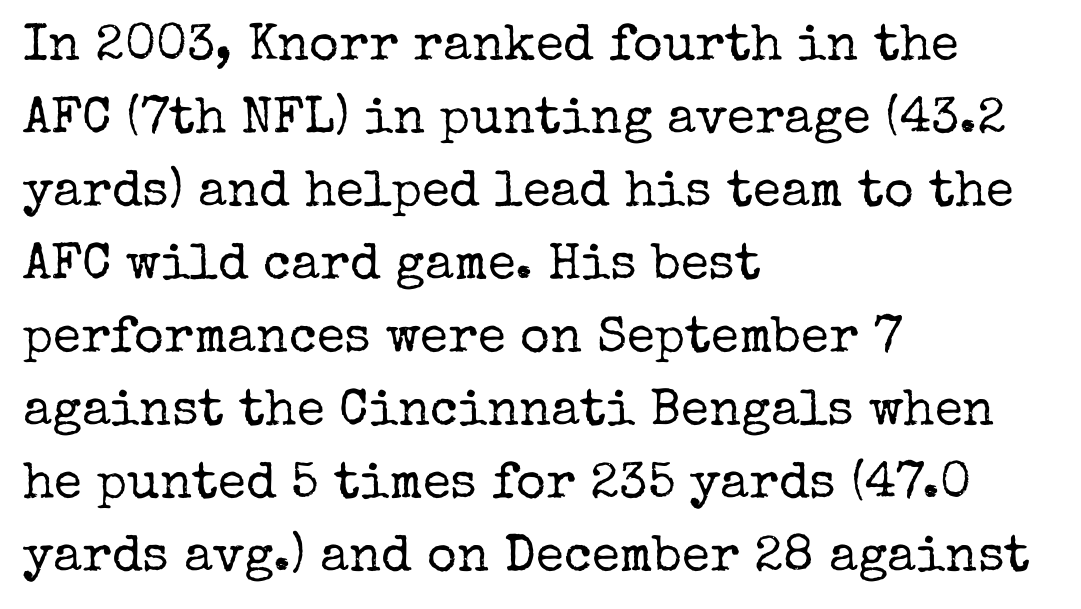
Q: Is the text bold? A: No.
Q: Is the text italic (slanted)? A: No, it is upright.
Q: Is the typeface a serif or a sans-serif typeface? A: Serif.
Q: Is the text underlined? A: No.
Q: How is the paragraph aligned? A: Left-aligned.
Q: Is the spacing between letters normal or unusually wide? A: Normal.
Q: Is the spacing between lines tight, normal or loose? A: Normal.
Q: Width (condensed, normal, or wide)? A: Normal.
Q: Stroke contrast? A: Low.
Q: x-height? A: Medium.
Q: Monospaced? A: No.
